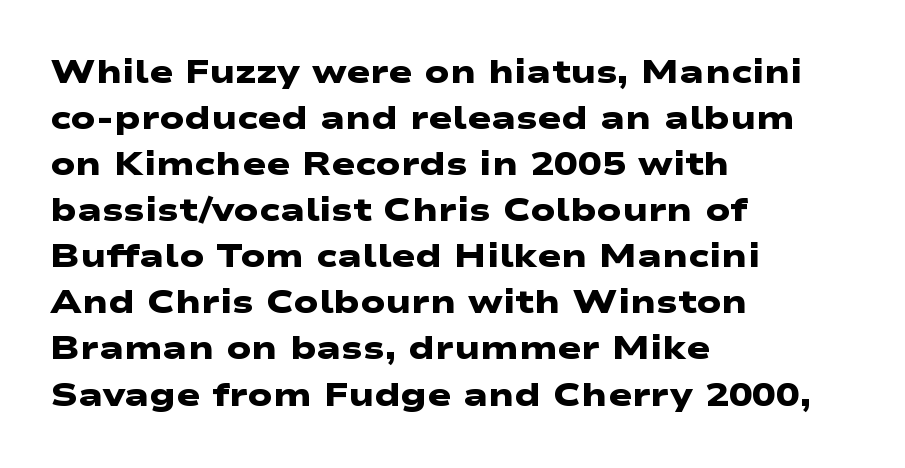
{"serif": "no", "bold": "yes", "weight": "heavy", "width": "wide", "stroke_contrast": "low", "x_height": "medium", "monospaced": "no", "underline": "no", "align": "left", "line_spacing": "normal", "line_spacing_ratio": 1.44, "letter_spacing": "normal", "letter_spacing_em": 0.0, "glyph_px": 32}
